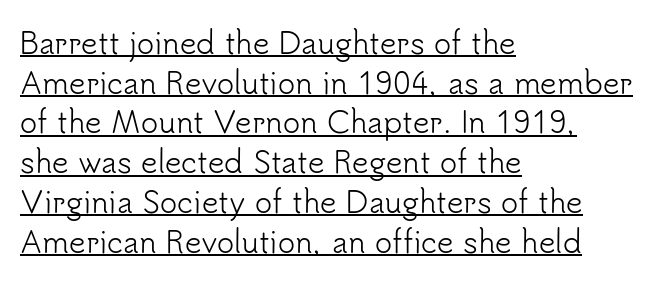
{"serif": "no", "italic": "no", "bold": "no", "weight": "light", "width": "normal", "stroke_contrast": "low", "x_height": "small", "monospaced": "no", "underline": "yes", "align": "left", "line_spacing": "normal", "line_spacing_ratio": 1.37, "letter_spacing": "normal", "letter_spacing_em": 0.0, "glyph_px": 29}
